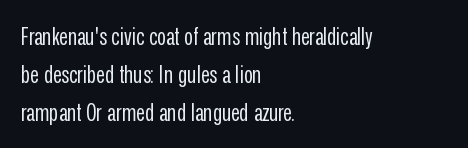
The image shows 24 px text type, upright; set left-aligned, normal line spacing (1.58x), normal letter spacing, not underlined.
